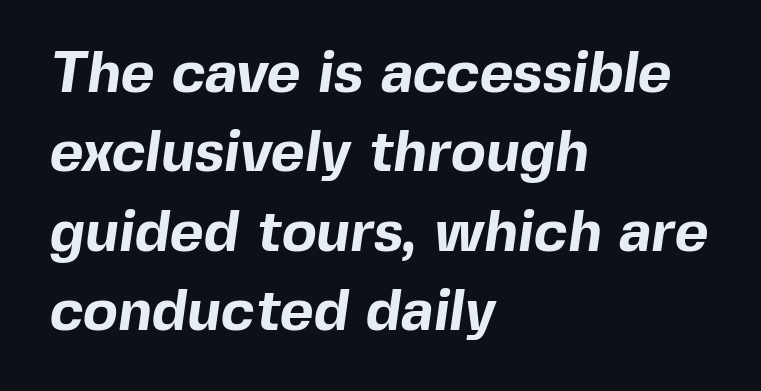
The image shows 58 px bold sans-serif type; set left-aligned, normal line spacing (1.37x), normal letter spacing, not underlined; a medium x-height.
